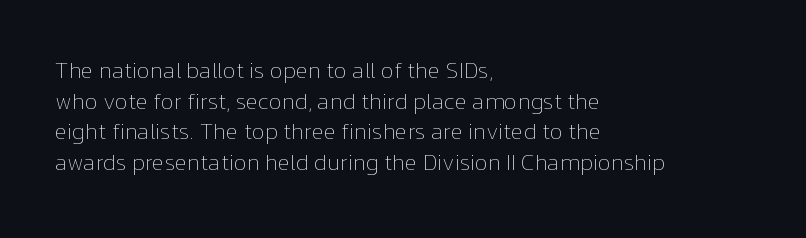
Vertical spacing — default. The text block is weighted toward the left margin, trailing off unevenly rightward. The baseline area is clear. These lines keep a tight, regular rhythm from letter to letter. No extra ink here — the face is not bold.
